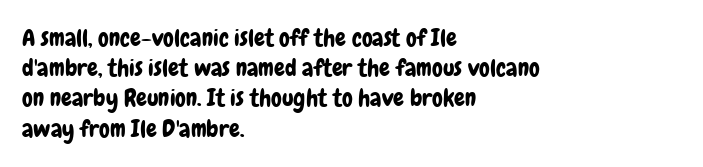
The image shows 24 px text type, upright; set left-aligned, normal line spacing (1.26x), normal letter spacing, not underlined.
